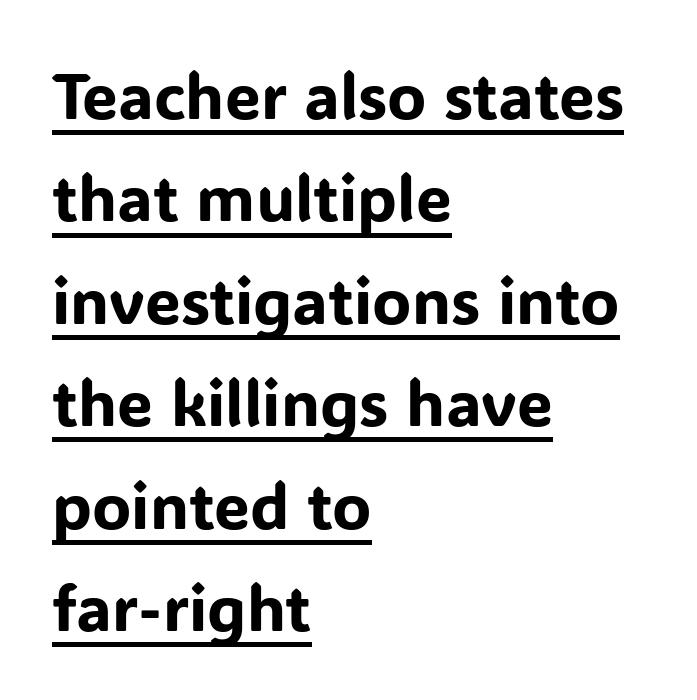
The image shows 64 px sans-serif type, upright; set left-aligned, normal line spacing (1.6x), normal letter spacing, underlined; low stroke contrast and a medium x-height.
